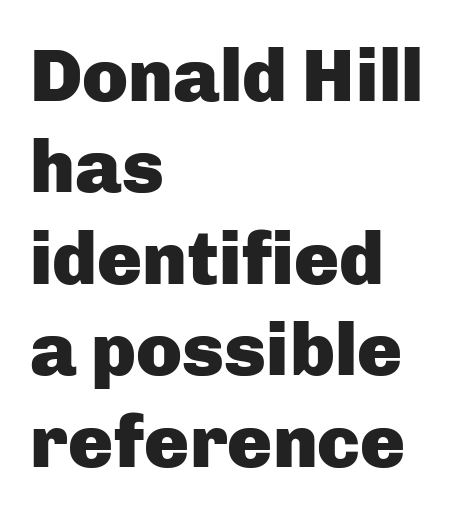
The image shows 75 px heavy sans-serif type, upright; set left-aligned, line spacing 1.22x, normal letter spacing, not underlined; low stroke contrast and a medium x-height.
